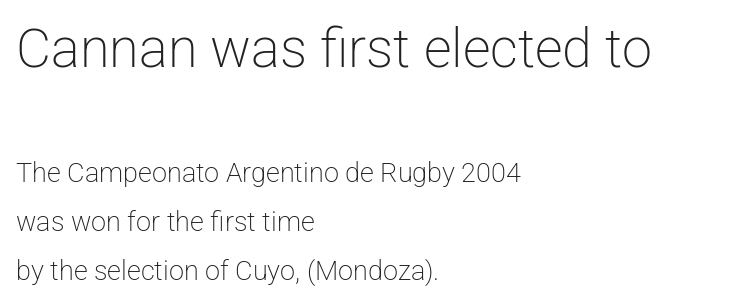
The letters look calm and open, with moderate or lighter stems. The rendering uses natural spacing where letterforms have individual widths. Horizontal alignment here is leftward, the default for most running prose. These lines are composed in type without serifs.
